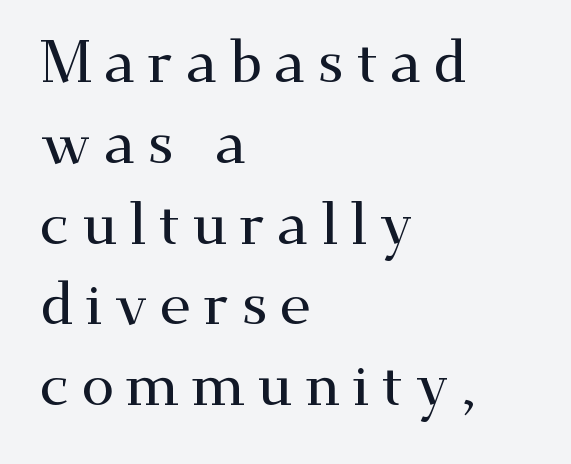
Q: Is the text italic (slanted)? A: No, it is upright.
Q: Is the typeface a serif or a sans-serif typeface? A: Serif.
Q: Is the text underlined? A: No.
Q: How is the paragraph aligned? A: Left-aligned.
Q: Is the spacing between letters normal or unusually wide? A: Unusually wide.
Q: Is the spacing between lines tight, normal or loose? A: Normal.
Q: Width (condensed, normal, or wide)? A: Wide.
Q: Stroke contrast? A: Medium.
Q: x-height? A: Small.
Q: Monospaced? A: No.
